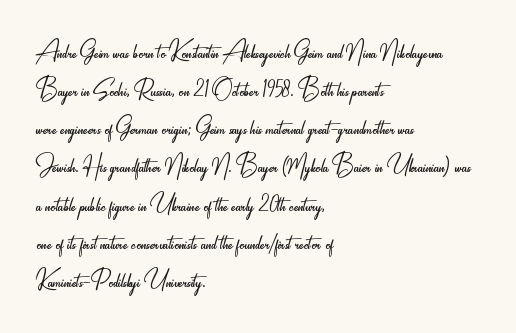
{"serif": "no", "bold": "no", "weight": "light", "width": "condensed", "stroke_contrast": "low", "x_height": "small", "monospaced": "no", "underline": "no", "align": "left", "line_spacing_ratio": 1.23, "letter_spacing": "normal", "letter_spacing_em": 0.0, "glyph_px": 31}
